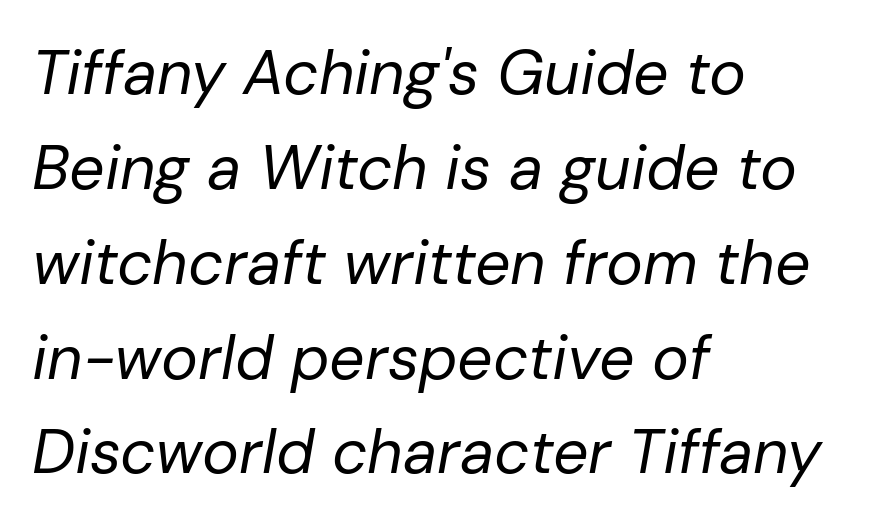
Q: Is the text bold? A: No.
Q: Is the text italic (slanted)? A: Yes, it leans right by about 10 degrees.
Q: Is the text underlined? A: No.
Q: How is the paragraph aligned? A: Left-aligned.
Q: Is the spacing between letters normal or unusually wide? A: Normal.
Q: Is the spacing between lines tight, normal or loose? A: Normal.
Q: Width (condensed, normal, or wide)? A: Normal.
Q: Stroke contrast? A: Low.
Q: x-height? A: Medium.
Q: Monospaced? A: No.
